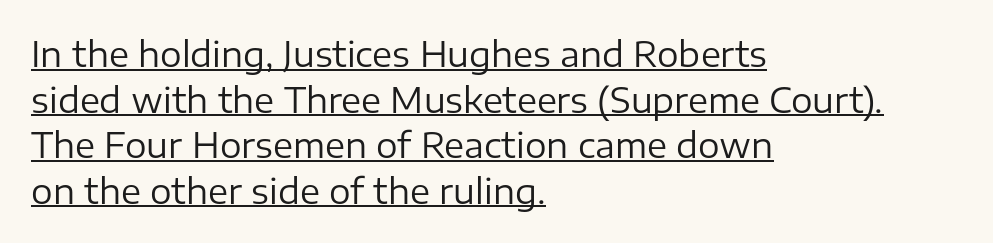
{"serif": "no", "italic": "no", "bold": "no", "weight": "regular", "width": "normal", "stroke_contrast": "low", "x_height": "medium", "monospaced": "no", "underline": "yes", "align": "left", "line_spacing": "normal", "line_spacing_ratio": 1.34, "letter_spacing": "normal", "letter_spacing_em": 0.0, "glyph_px": 34}
